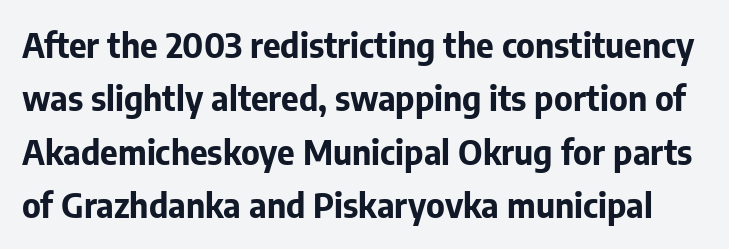
Q: Is the text bold? A: Yes.
Q: Is the text italic (slanted)? A: No, it is upright.
Q: Is the typeface a serif or a sans-serif typeface? A: Sans-serif.
Q: Is the text underlined? A: No.
Q: Is the spacing between letters normal or unusually wide? A: Normal.
Q: Is the spacing between lines tight, normal or loose? A: Normal.
Q: Width (condensed, normal, or wide)? A: Normal.
Q: Stroke contrast? A: Low.
Q: x-height? A: Medium.
Q: Monospaced? A: No.
